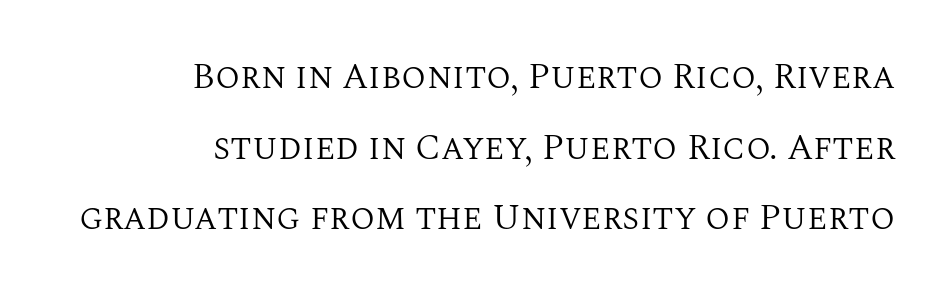
Q: Is the text bold? A: No.
Q: Is the text italic (slanted)? A: No, it is upright.
Q: Is the typeface a serif or a sans-serif typeface? A: Serif.
Q: Is the text underlined? A: No.
Q: How is the paragraph aligned? A: Right-aligned.
Q: Is the spacing between letters normal or unusually wide? A: Normal.
Q: Is the spacing between lines tight, normal or loose? A: Loose.
Q: Width (condensed, normal, or wide)? A: Normal.
Q: Stroke contrast? A: Medium.
Q: x-height? A: Large.
Q: Monospaced? A: No.
